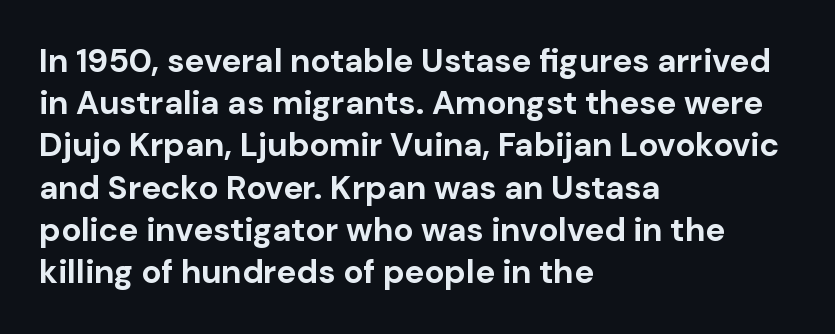
{"serif": "no", "italic": "no", "bold": "yes", "weight": "bold", "width": "normal", "stroke_contrast": "low", "x_height": "medium", "monospaced": "no", "underline": "no", "align": "left", "line_spacing": "normal", "line_spacing_ratio": 1.28, "letter_spacing": "normal", "letter_spacing_em": 0.0, "glyph_px": 33}
